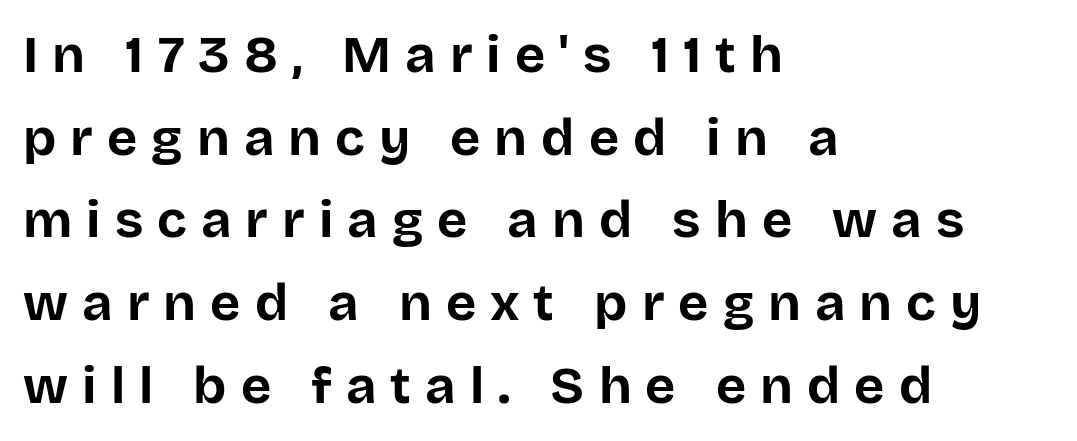
The passage shown is typed in a proportional face where columns would drift. The axis of the letterforms is exactly vertical. The glyphs have the mass of a bold cut. The setting favours the left margin, as ordinary paragraphs usually do.
